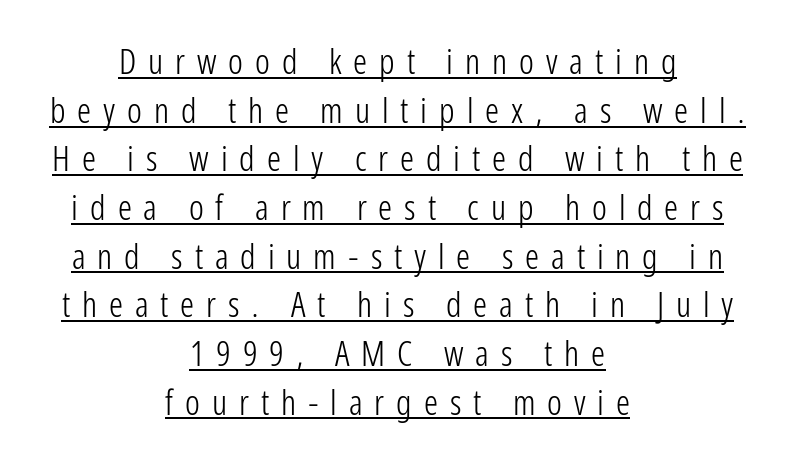
{"serif": "no", "italic": "no", "bold": "no", "weight": "light", "width": "condensed", "stroke_contrast": "low", "x_height": "medium", "monospaced": "no", "underline": "yes", "align": "center", "line_spacing": "normal", "line_spacing_ratio": 1.39, "letter_spacing": "wide", "letter_spacing_em": 0.34, "glyph_px": 35}
